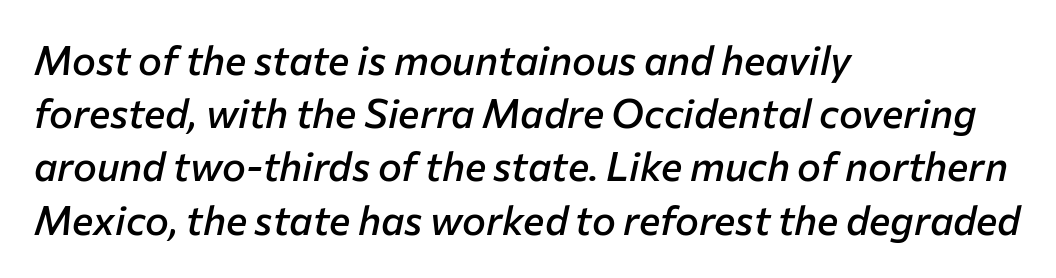
{"italic": "yes", "lean": "right", "slant_degrees": 12, "bold": "semi", "weight": "semibold", "width": "normal", "stroke_contrast": "low", "x_height": "medium", "monospaced": "no", "underline": "no", "align": "left", "line_spacing": "normal", "line_spacing_ratio": 1.33, "letter_spacing": "normal", "letter_spacing_em": 0.0, "glyph_px": 40}
